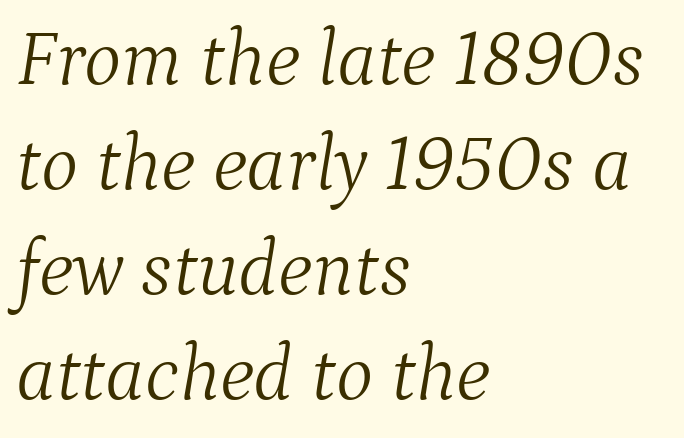
Italic? Definitely — the glyphs are oblique. This sample has the flowing, uneven cadence of proportional lettering. Honestly, there is no underline to notice here at all. The rendering anchors every line to the left-hand side.
